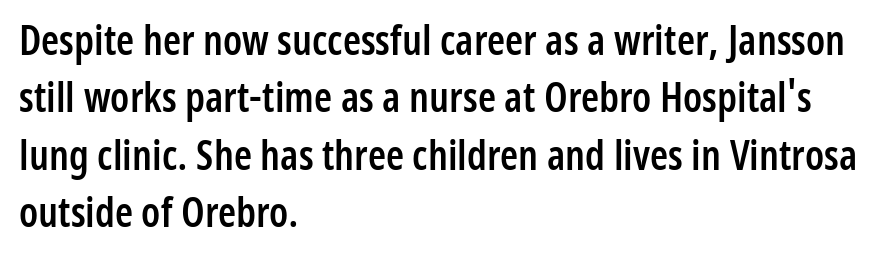
The passage is arranged the way most books set body copy — flush left. A typesetter would call this proportional, since set widths differ per character. The rendering shows plain stroke endings on the letterforms — a sans-serif design. Regarding leading, the lines here are spaced in the standard way. The lettering holds an erect, upright posture throughout. Compared with typical body copy, the letter spacing here is the same.
